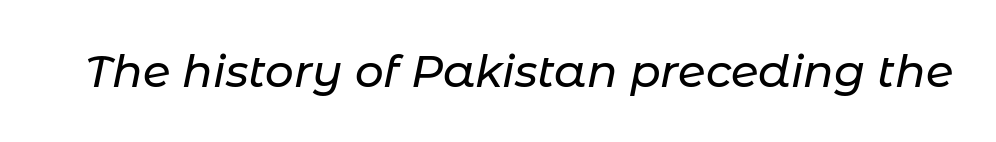
Looking at the ascenders, they clearly lean. Honestly, there is no underline to notice here at all. The letters advance in unequal steps, a hallmark of proportional type. The face used here is rendered with its standard letterfit.
